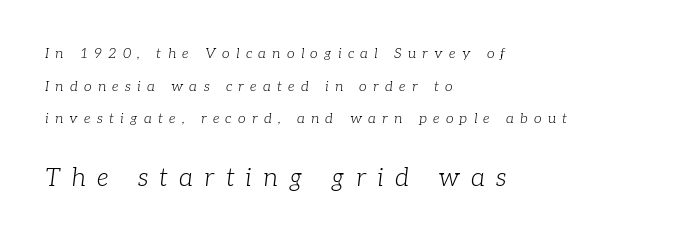
The image shows 25 px text type, italic (leaning right); set left-aligned, loose line spacing (2.33x), unusually wide letter spacing (+0.45 em), not underlined; the second (bottom) block is 1.79x larger.
